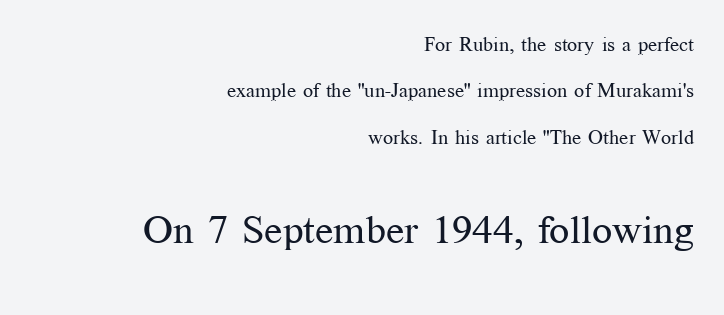
Letters rest on an invisible, unmarked baseline. Airy leading. Compare the two chunks: the lower has the greater cap height. Is this a heavy cut? Hardly; it is regular or lighter.
